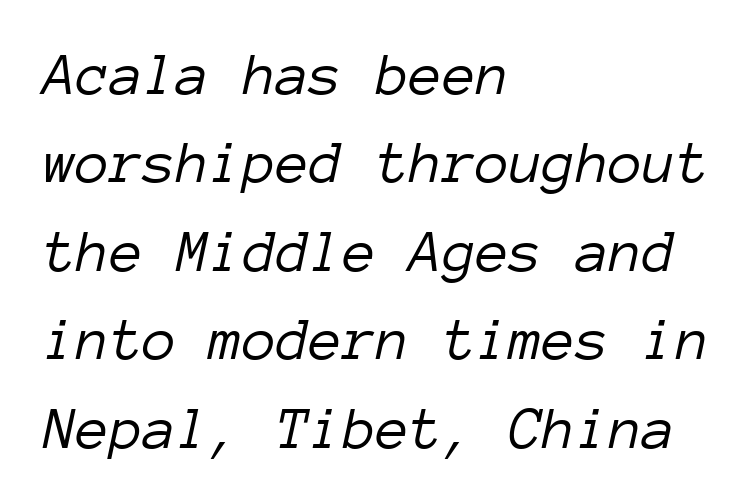
{"italic": "yes", "lean": "right", "slant_degrees": 12, "bold": "no", "weight": "light", "width": "normal", "stroke_contrast": "low", "x_height": "medium", "monospaced": "yes", "underline": "no", "align": "left", "line_spacing": "normal", "line_spacing_ratio": 1.45, "letter_spacing": "normal", "letter_spacing_em": 0.0, "glyph_px": 61}
